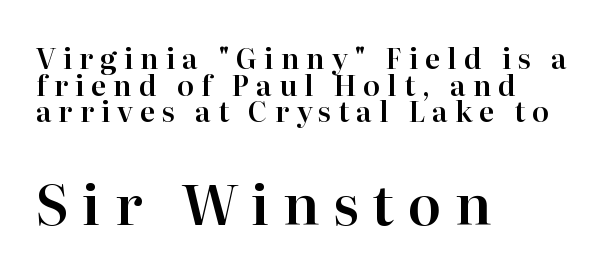
Observe the wide spacing: letters keep a clear distance from each other. The font family rendered here belongs to the serif group. A student would notice the bottom passage is typeset larger than what precedes it. Designer's note — italics off, roman on. Typeset ragged right — the left edge is the straight one.
